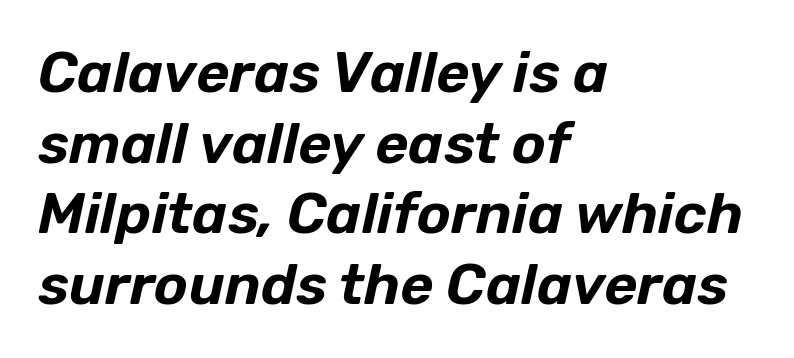
The letters advance in unequal steps, a hallmark of proportional type. Nobody touched the tracking dial on this one. Words float on clear page, feet unadorned. The rendering applies a slant to the glyphs. Notice how the passage keeps a crisp vertical edge on the left only.
